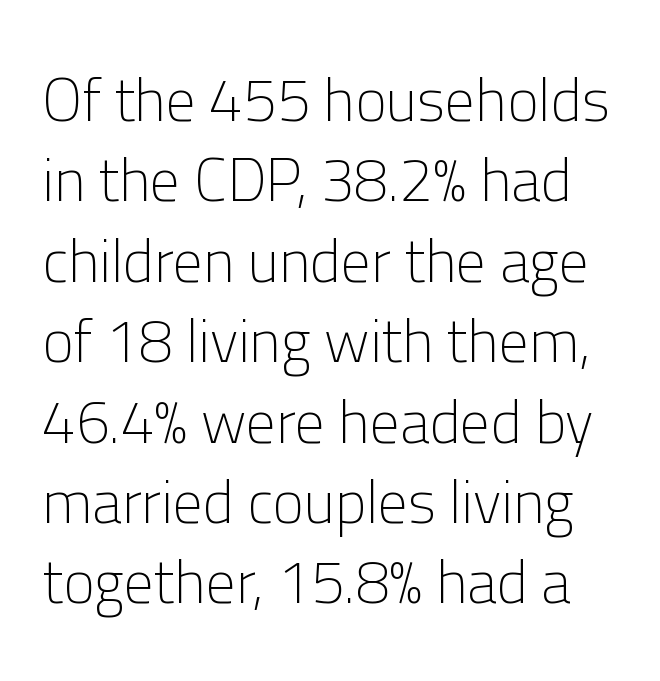
Q: Is the text bold? A: No.
Q: Is the text italic (slanted)? A: No, it is upright.
Q: Is the typeface a serif or a sans-serif typeface? A: Sans-serif.
Q: Is the text underlined? A: No.
Q: Is the spacing between letters normal or unusually wide? A: Normal.
Q: Is the spacing between lines tight, normal or loose? A: Normal.
Q: Width (condensed, normal, or wide)? A: Normal.
Q: Stroke contrast? A: Low.
Q: x-height? A: Medium.
Q: Monospaced? A: No.
